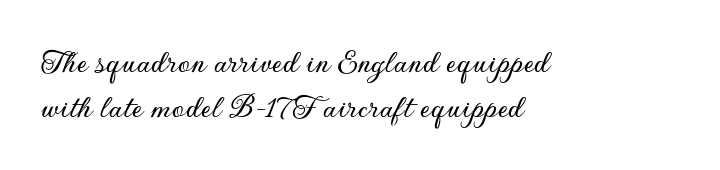
Q: Is the text italic (slanted)? A: Yes.
Q: Is the typeface a serif or a sans-serif typeface? A: Sans-serif.
Q: Is the text underlined? A: No.
Q: How is the paragraph aligned? A: Left-aligned.
Q: Is the spacing between letters normal or unusually wide? A: Normal.
Q: Is the spacing between lines tight, normal or loose? A: Normal.
Q: Width (condensed, normal, or wide)? A: Normal.
Q: Stroke contrast? A: Low.
Q: x-height? A: Small.
Q: Monospaced? A: No.
